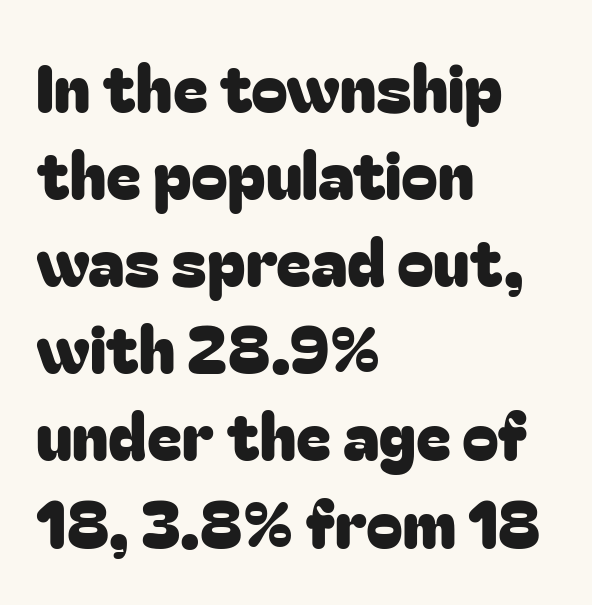
Inter-character spacing is left at the font's built-in metrics. The rendering uses a moderate line-height, typical for paragraphs. Descenders hang freely into open space. Think of a printed novel: that variable character pitch is what you see here. Teacher's note: observe the even left margin — that is flush-left alignment.
